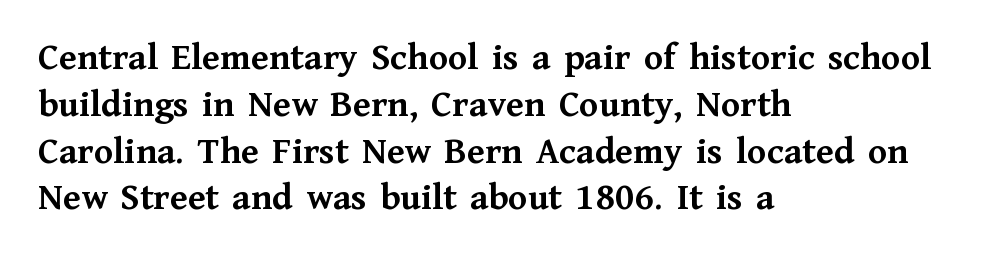
The image shows 39 px semibold serif type, upright; set left-aligned, line spacing 1.2x, normal letter spacing, not underlined; medium stroke contrast and a medium x-height.
